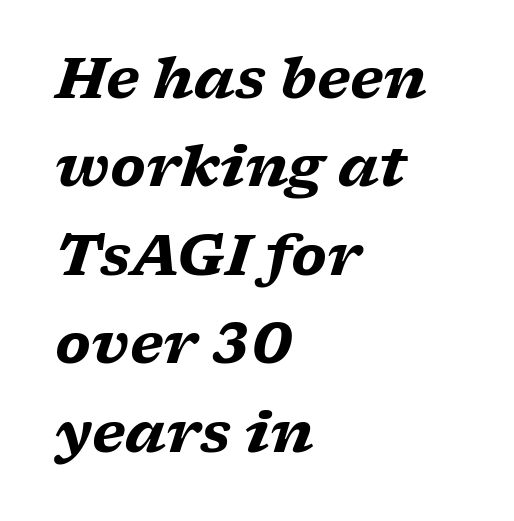
Q: Is the text bold? A: Yes.
Q: Is the text italic (slanted)? A: Yes, it leans right by about 17 degrees.
Q: Is the typeface a serif or a sans-serif typeface? A: Serif.
Q: Is the text underlined? A: No.
Q: How is the paragraph aligned? A: Left-aligned.
Q: Is the spacing between letters normal or unusually wide? A: Normal.
Q: Is the spacing between lines tight, normal or loose? A: Normal.
Q: Width (condensed, normal, or wide)? A: Wide.
Q: Stroke contrast? A: Low.
Q: x-height? A: Medium.
Q: Monospaced? A: No.
